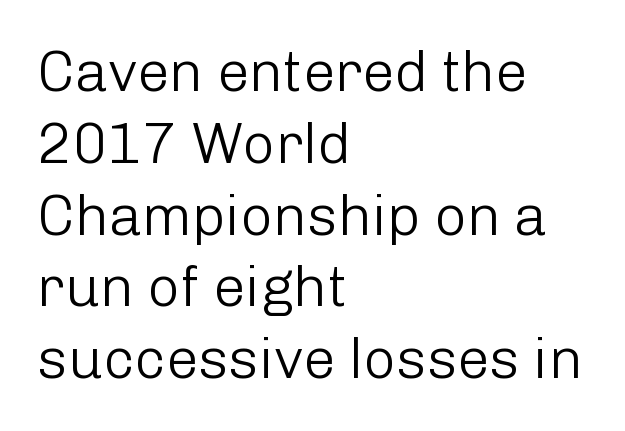
Just letters on the line, the space beneath them empty. The paragraph shown leans on its left margin. Each letter keeps its own natural width here, so spacing adapts to shape. Letter spacing: default. One glance says typical: line gaps are just what's usual.
